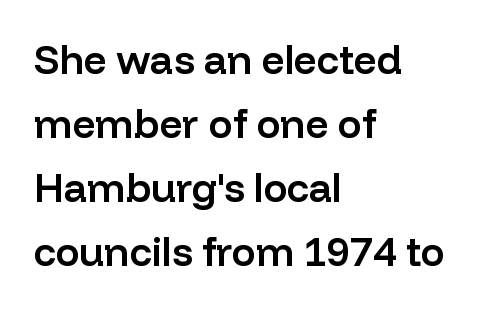
{"serif": "no", "italic": "no", "bold": "semi", "weight": "semibold", "width": "normal", "stroke_contrast": "low", "x_height": "medium", "monospaced": "no", "underline": "no", "align": "left", "line_spacing": "normal", "line_spacing_ratio": 1.6, "letter_spacing": "normal", "letter_spacing_em": 0.0, "glyph_px": 40}
